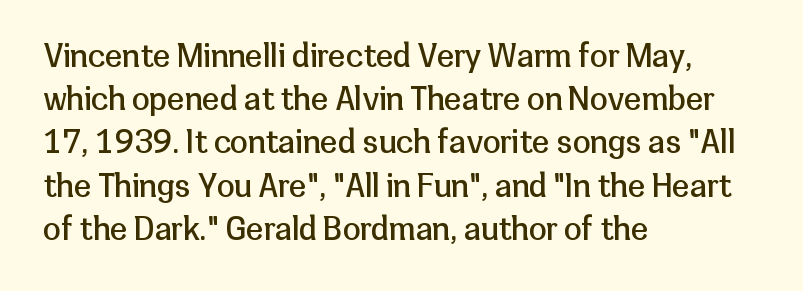
Q: Is the text bold? A: No.
Q: Is the text italic (slanted)? A: No, it is upright.
Q: Is the typeface a serif or a sans-serif typeface? A: Sans-serif.
Q: Is the text underlined? A: No.
Q: How is the paragraph aligned? A: Left-aligned.
Q: Is the spacing between letters normal or unusually wide? A: Normal.
Q: Is the spacing between lines tight, normal or loose? A: Normal.
Q: Width (condensed, normal, or wide)? A: Normal.
Q: Stroke contrast? A: Low.
Q: x-height? A: Medium.
Q: Monospaced? A: No.
